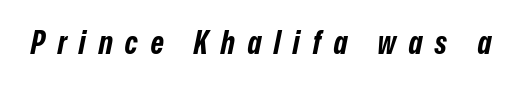
{"italic": "yes", "lean": "right", "slant_degrees": 12, "bold": "yes", "weight": "bold", "width": "condensed", "stroke_contrast": "low", "x_height": "medium", "monospaced": "no", "underline": "no", "letter_spacing": "wide", "letter_spacing_em": 0.39, "glyph_px": 32}
